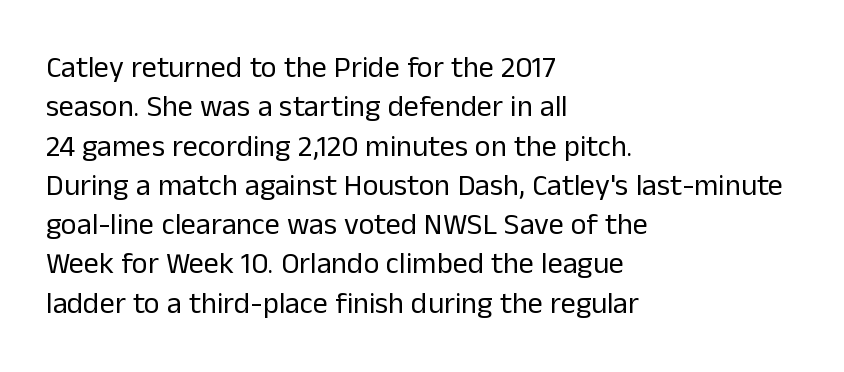
Is the stroke heavy? The answer is a plain regular-or-lighter. Does the copy run flush right? No — it runs flush left. Line spacing here is normal. The letters carry no serifs — their stems end cleanly without finishing strokes. The rendering keeps characters at their native spacing.
